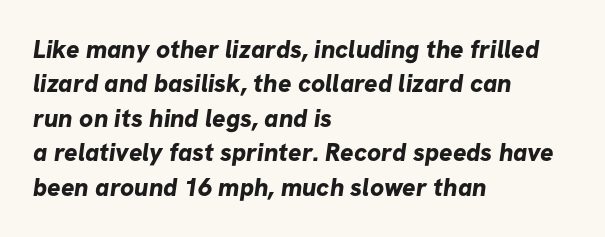
The image shows 25 px bold type; set left-aligned, normal line spacing (1.38x), normal letter spacing, not underlined.
